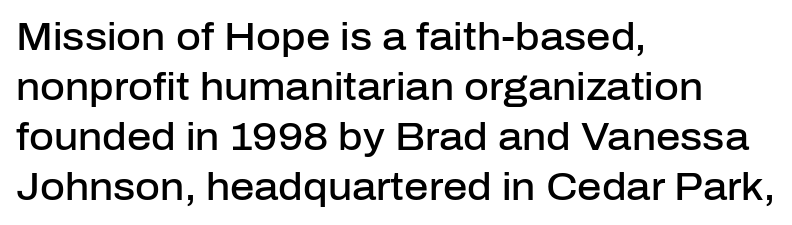
Q: Is the text bold? A: Semi-bold.
Q: Is the text italic (slanted)? A: No, it is upright.
Q: Is the typeface a serif or a sans-serif typeface? A: Sans-serif.
Q: Is the text underlined? A: No.
Q: How is the paragraph aligned? A: Left-aligned.
Q: Is the spacing between letters normal or unusually wide? A: Normal.
Q: Is the spacing between lines tight, normal or loose? A: Normal.
Q: Width (condensed, normal, or wide)? A: Normal.
Q: Stroke contrast? A: Low.
Q: x-height? A: Medium.
Q: Monospaced? A: No.
